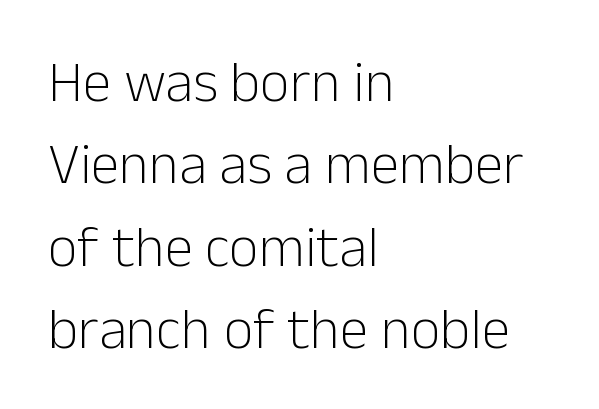
Ordinary non-slanted type is in use. You could not count columns in this text — the font is proportionally spaced. Are there feet on the stems? There aren't — it's a sans. Does extra space separate the letters? No, they use regular spacing. Each row of text sits above clean, open space.
